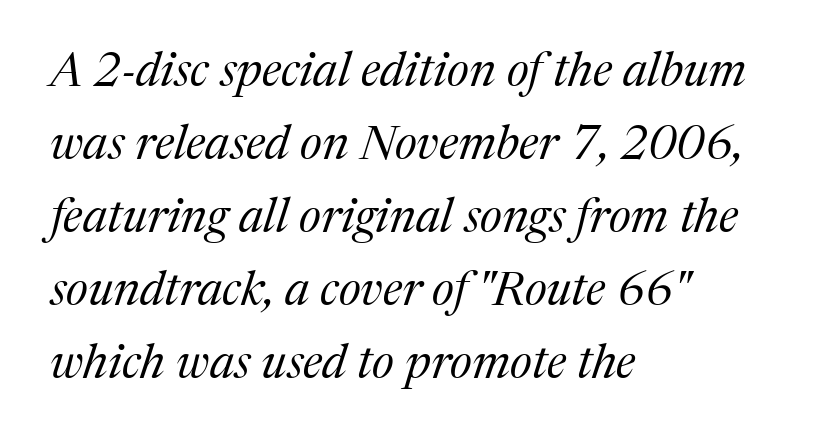
{"serif": "yes", "italic": "yes", "lean": "right", "slant_degrees": 17, "bold": "no", "weight": "regular", "width": "normal", "stroke_contrast": "medium", "x_height": "medium", "monospaced": "no", "underline": "no", "align": "left", "line_spacing": "normal", "line_spacing_ratio": 1.52, "letter_spacing": "normal", "letter_spacing_em": 0.0, "glyph_px": 48}
